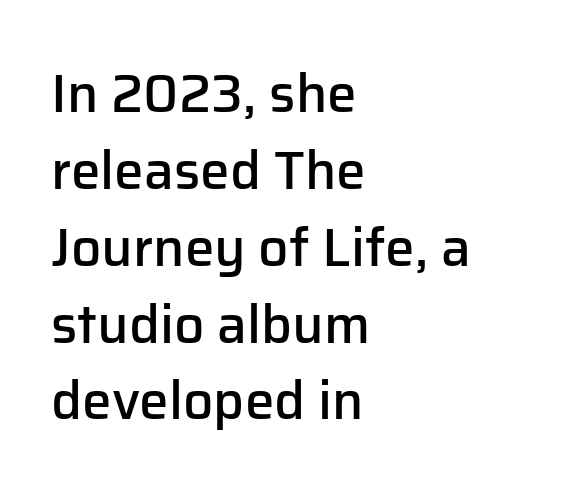
Letterform terminals end flat and unadorned throughout the passage. Observe the ordinary spacing: letters are neighbours, not strangers. Stroke thickness is moderately raised; the sample reads as semibold. The rendering uses a moderate line-height, typical for paragraphs. This sample uses an upright cut, with every glyph sitting square on the baseline. The area under the type is left untouched.
